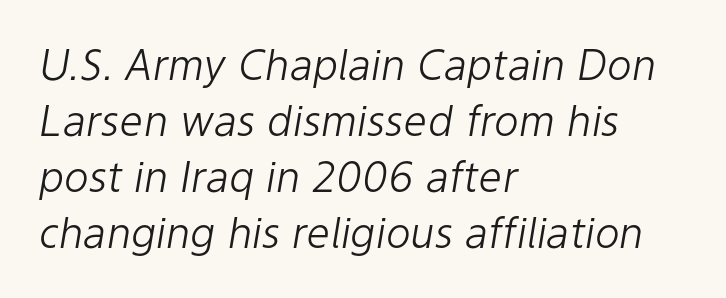
The image shows 42 px light type, italic (leaning right); set left-aligned, normal line spacing (1.33x), normal letter spacing, not underlined; low stroke contrast and a medium x-height.
